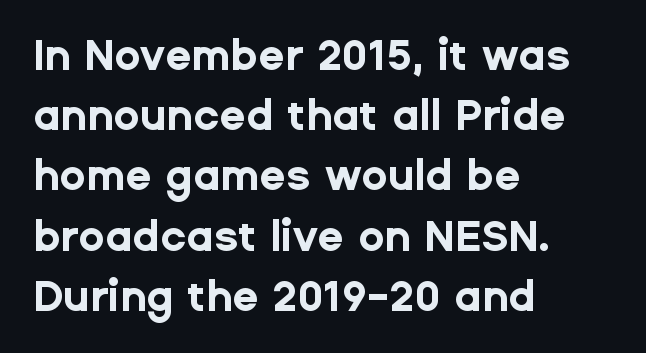
The sample has been set heavy, in full bold. It's the straight-up-and-down kind of type. The glyphs are unaccompanied by any horizontal stroke below them. These lines are rendered in a variable-pitch font.
